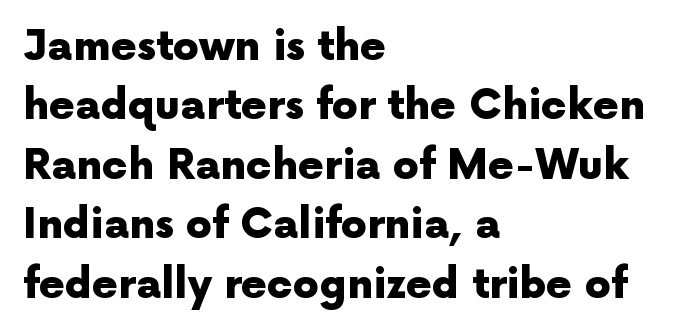
The sample has been set heavy, in full bold. Every character sits straight up, as roman type does. The area under the type is left untouched. You can tell from the bare stems that sans-serif type was used. This sample has the flowing, uneven cadence of proportional lettering. The rows are spaced the way most documents space them.
